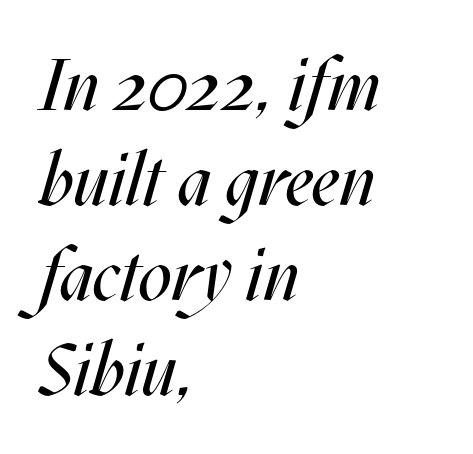
The foot of each line stays bare and open. The compositor pushed each line to the left boundary. The glyphs look as if they've been sheared to an angle. Stroke mass is kept to a normal reading level or below.
